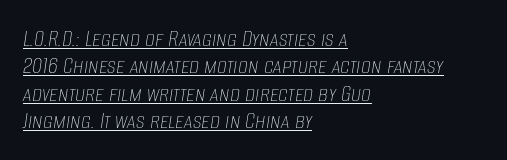
Q: Is the text bold? A: No.
Q: Is the text italic (slanted)? A: Yes, it leans right by about 8 degrees.
Q: Is the text underlined? A: Yes.
Q: How is the paragraph aligned? A: Left-aligned.
Q: Is the spacing between letters normal or unusually wide? A: Normal.
Q: Is the spacing between lines tight, normal or loose? A: Tight.
